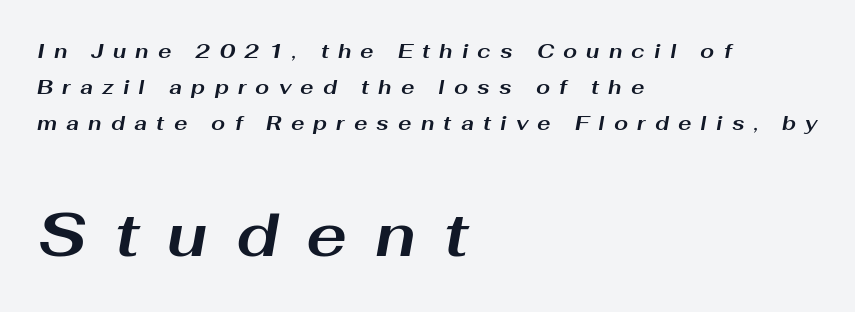
{"italic": "yes", "lean": "right", "slant_degrees": 10, "bold": "yes", "weight": "bold", "width": "wide", "stroke_contrast": "medium", "x_height": "medium", "monospaced": "no", "underline": "no", "align": "left", "line_spacing_ratio": 1.81, "letter_spacing": "wide", "letter_spacing_em": 0.46, "larger_block": "second", "size_ratio": 3.05, "glyph_px": 61}
